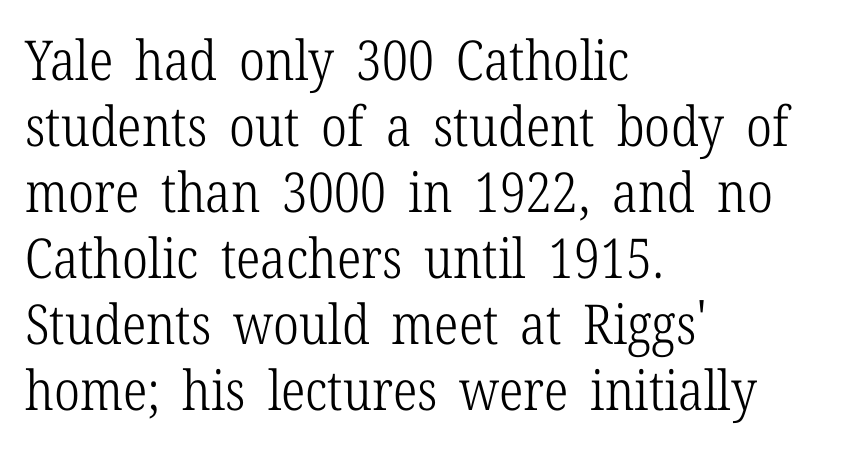
{"serif": "yes", "italic": "no", "bold": "no", "weight": "light", "width": "condensed", "stroke_contrast": "low", "x_height": "medium", "monospaced": "no", "underline": "no", "align": "left", "line_spacing_ratio": 1.2, "letter_spacing": "normal", "letter_spacing_em": 0.0, "glyph_px": 55}
